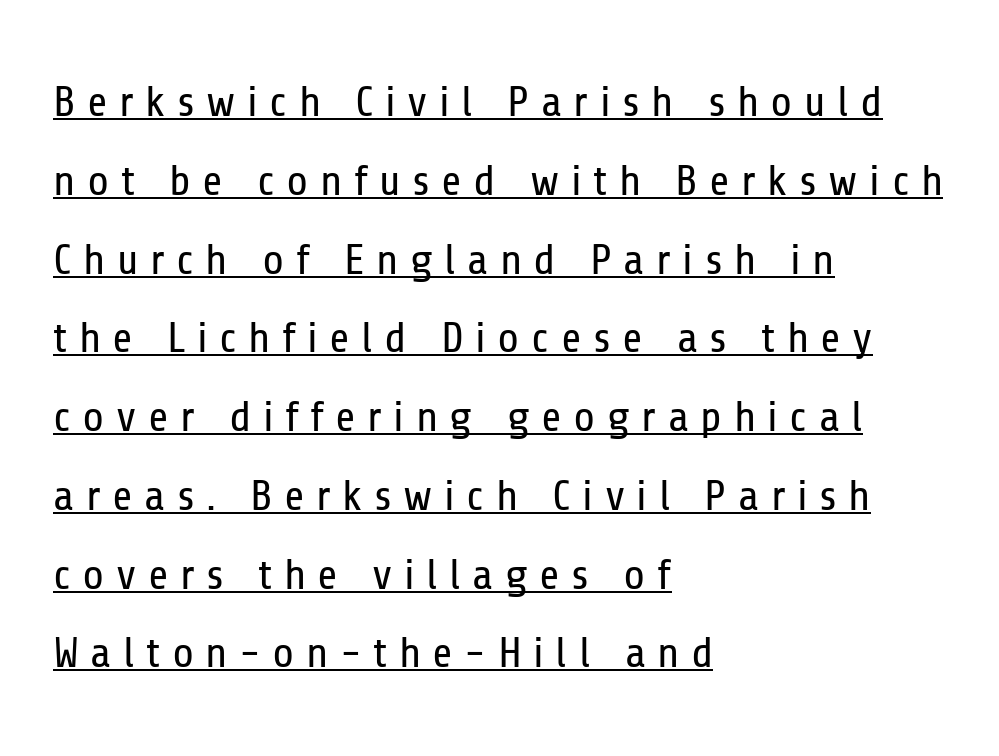
Q: Is the text bold? A: No.
Q: Is the text italic (slanted)? A: No, it is upright.
Q: Is the typeface a serif or a sans-serif typeface? A: Sans-serif.
Q: Is the text underlined? A: Yes.
Q: How is the paragraph aligned? A: Left-aligned.
Q: Is the spacing between letters normal or unusually wide? A: Unusually wide.
Q: Width (condensed, normal, or wide)? A: Condensed.
Q: Stroke contrast? A: Low.
Q: x-height? A: Medium.
Q: Monospaced? A: No.
